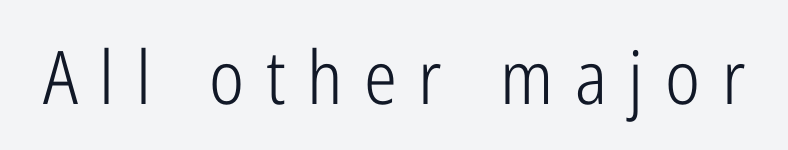
The image shows 74 px light, condensed sans-serif type, upright; set unusually wide letter spacing (+0.29 em), not underlined; low stroke contrast and a medium x-height.
